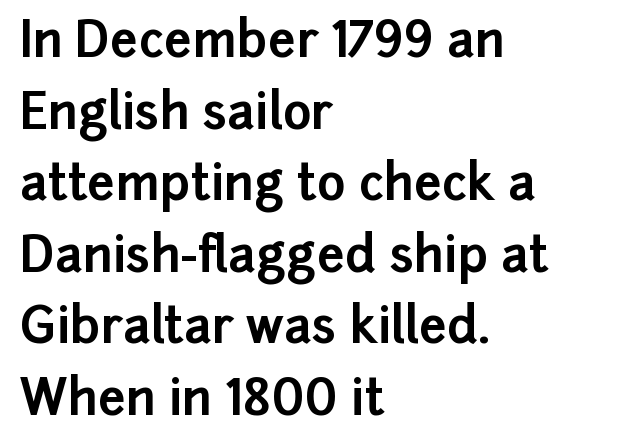
Q: Is the text bold? A: Yes.
Q: Is the text italic (slanted)? A: No, it is upright.
Q: Is the typeface a serif or a sans-serif typeface? A: Sans-serif.
Q: Is the text underlined? A: No.
Q: How is the paragraph aligned? A: Left-aligned.
Q: Is the spacing between letters normal or unusually wide? A: Normal.
Q: Is the spacing between lines tight, normal or loose? A: Normal.
Q: Width (condensed, normal, or wide)? A: Normal.
Q: Stroke contrast? A: Low.
Q: x-height? A: Medium.
Q: Monospaced? A: No.
